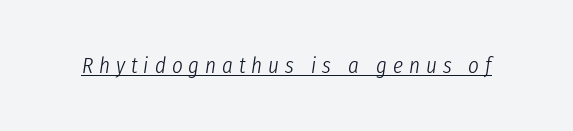
Unbolded letterforms with no extra heft. What decoration does the sample have? An underline. The face used here has a pronounced slope to its letters. In terms of letterspacing, this is a distinctly airy, spread setting.
